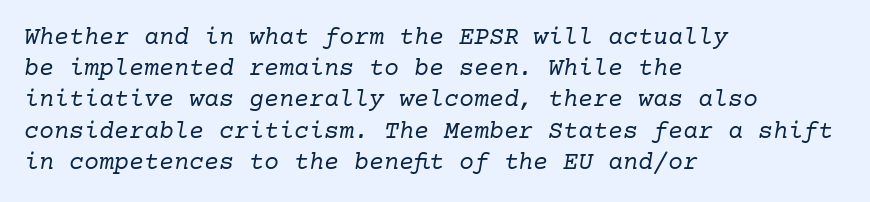
{"italic": "yes", "lean": "right", "slant_degrees": 10, "bold": "no", "underline": "no", "align": "left", "line_spacing": "normal", "line_spacing_ratio": 1.25, "letter_spacing": "normal", "letter_spacing_em": 0.0, "glyph_px": 25}
